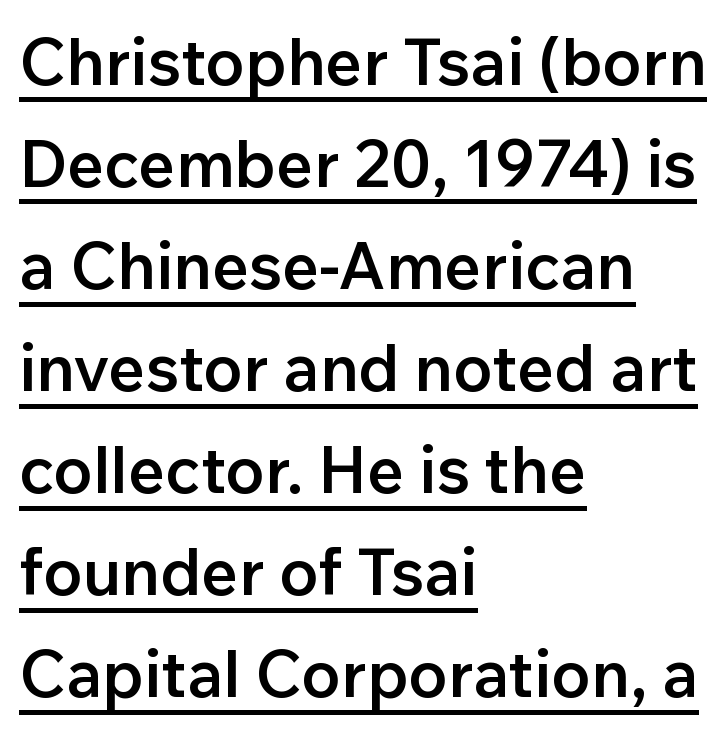
Q: Is the text bold? A: Semi-bold.
Q: Is the text italic (slanted)? A: No, it is upright.
Q: Is the typeface a serif or a sans-serif typeface? A: Sans-serif.
Q: Is the text underlined? A: Yes.
Q: How is the paragraph aligned? A: Left-aligned.
Q: Is the spacing between letters normal or unusually wide? A: Normal.
Q: Is the spacing between lines tight, normal or loose? A: Normal.
Q: Width (condensed, normal, or wide)? A: Normal.
Q: Stroke contrast? A: Low.
Q: x-height? A: Medium.
Q: Monospaced? A: No.
